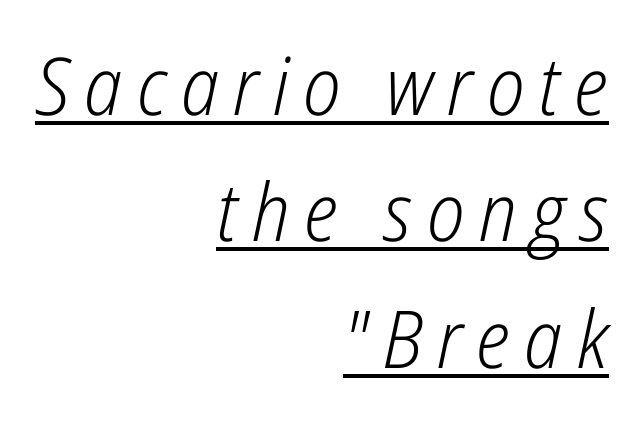
Q: Is the text bold? A: No.
Q: Is the text italic (slanted)? A: Yes, it leans right by about 12 degrees.
Q: Is the text underlined? A: Yes.
Q: How is the paragraph aligned? A: Right-aligned.
Q: Is the spacing between lines tight, normal or loose? A: Normal.
Q: Width (condensed, normal, or wide)? A: Condensed.
Q: Stroke contrast? A: Low.
Q: x-height? A: Medium.
Q: Monospaced? A: No.
